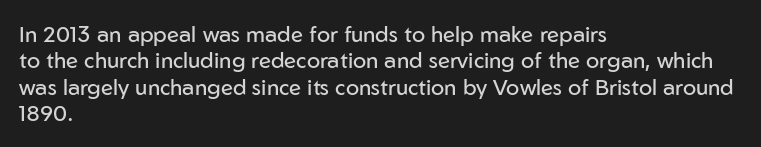
{"italic": "no", "bold": "no", "underline": "no", "align": "left", "line_spacing_ratio": 1.2, "letter_spacing": "normal", "letter_spacing_em": 0.0, "glyph_px": 22}
